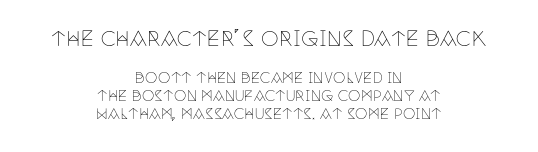
The image shows 20 px text type, upright; set centered, normal line spacing (1.27x), normal letter spacing, not underlined; the first (top) block is 1.43x larger.
